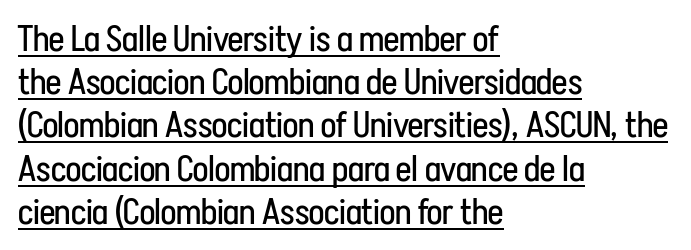
Q: Is the text bold? A: No.
Q: Is the text italic (slanted)? A: No, it is upright.
Q: Is the typeface a serif or a sans-serif typeface? A: Sans-serif.
Q: Is the text underlined? A: Yes.
Q: How is the paragraph aligned? A: Left-aligned.
Q: Is the spacing between letters normal or unusually wide? A: Normal.
Q: Width (condensed, normal, or wide)? A: Condensed.
Q: Stroke contrast? A: Low.
Q: x-height? A: Medium.
Q: Monospaced? A: No.
